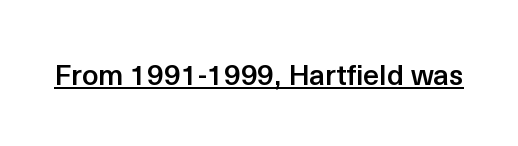
Vertical strokes here are truly vertical. The passage shown is semibold, sitting just below true bold. The passage shown is typeset with a sans-serif family. Do the characters align in a grid? No, the font is proportional. Nobody touched the tracking dial on this one. The typesetter has applied underlining to the passage shown.
